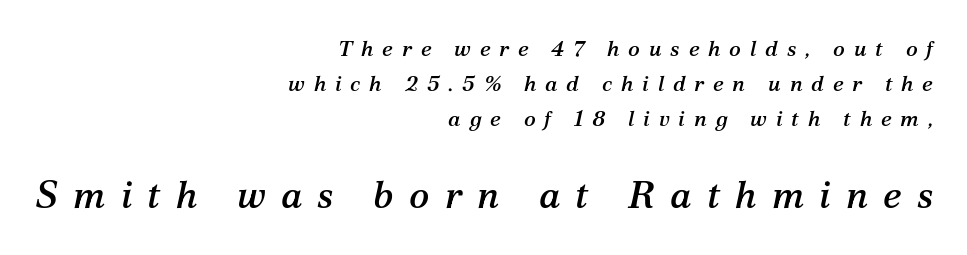
{"serif": "yes", "italic": "yes", "lean": "right", "slant_degrees": 12, "width": "normal", "stroke_contrast": "medium", "x_height": "medium", "monospaced": "no", "underline": "no", "align": "right", "line_spacing": "normal", "line_spacing_ratio": 1.6, "letter_spacing": "wide", "letter_spacing_em": 0.4, "larger_block": "second", "size_ratio": 1.73, "glyph_px": 38}
